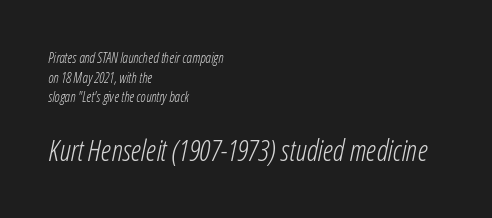
Stroke mass is kept to a normal reading level or below. The lines in this sample share a left origin and differ only in where they stop. Between these two stacked blocks, the lower one wins on size. One glance says typical: line gaps are just what's usual. It's the slanting kind of type.
